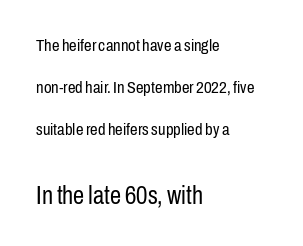
Q: Is the text bold? A: No.
Q: Is the text italic (slanted)? A: No, it is upright.
Q: Is the text underlined? A: No.
Q: How is the paragraph aligned? A: Left-aligned.
Q: Is the spacing between letters normal or unusually wide? A: Normal.
Q: Is the spacing between lines tight, normal or loose? A: Loose.
Q: Which block of text is set in a larger size, the first (top) or the second (bottom)? A: The second (bottom) one.
